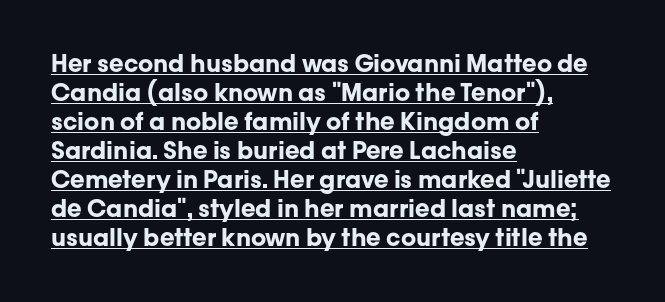
The rendered words wear a rule along their underside. Each line starts at the same left margin while the right side varies. The passage shown has conventional tracking throughout. Each glyph is drawn with heavy, bold strokes.
